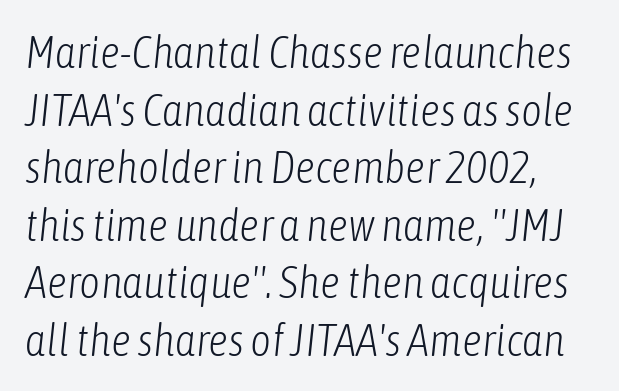
The passage shown stacks its lines at a standard gap. Words float on clear page, feet unadorned. Character widths vary here, with narrow letters taking less room than wide ones. A typesetter would call this zero additional tracking. The strokes are not fattened; the text isn't bold. When letters slant like this, we call the style italic.
